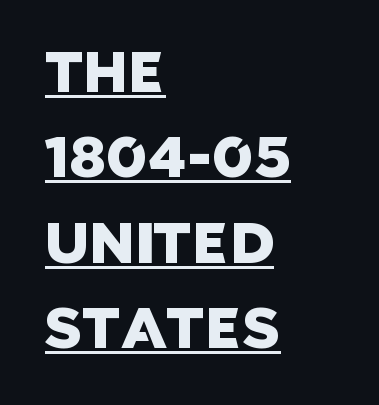
The rendering anchors every line to the left-hand side. This rendering leaves character spacing at its baseline value. Think of a printed novel: that variable character pitch is what you see here. The space between consecutive lines is moderate.
